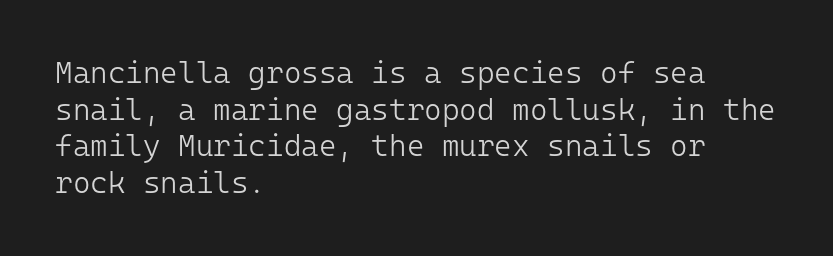
{"serif": "no", "italic": "no", "bold": "no", "weight": "light", "width": "normal", "stroke_contrast": "low", "x_height": "medium", "monospaced": "yes", "underline": "no", "align": "left", "line_spacing_ratio": 1.22, "letter_spacing": "normal", "letter_spacing_em": 0.0, "glyph_px": 30}
